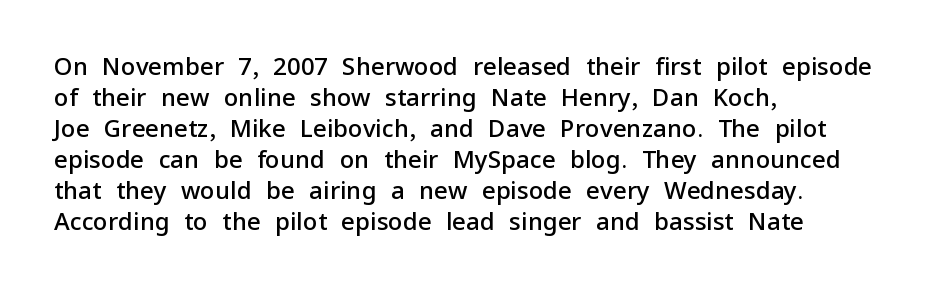
Q: Is the text bold? A: Semi-bold.
Q: Is the text italic (slanted)? A: No, it is upright.
Q: Is the text underlined? A: No.
Q: How is the paragraph aligned? A: Left-aligned.
Q: Is the spacing between letters normal or unusually wide? A: Normal.
Q: Is the spacing between lines tight, normal or loose? A: Normal.
